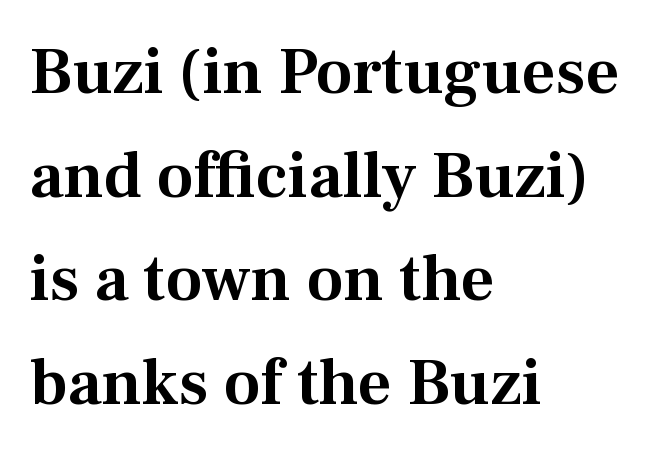
{"serif": "yes", "italic": "no", "width": "normal", "stroke_contrast": "medium", "x_height": "medium", "monospaced": "no", "underline": "no", "align": "left", "line_spacing": "normal", "line_spacing_ratio": 1.57, "letter_spacing": "normal", "letter_spacing_em": 0.0, "glyph_px": 66}
